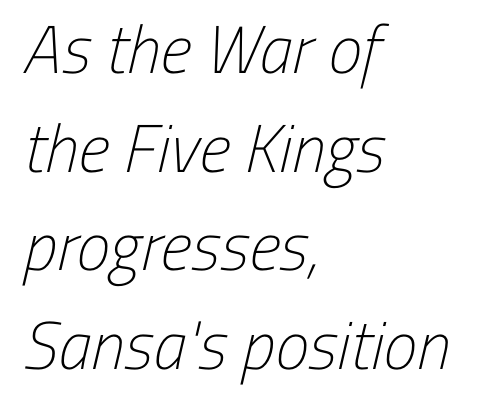
{"serif": "no", "bold": "no", "weight": "light", "width": "condensed", "stroke_contrast": "low", "x_height": "medium", "monospaced": "no", "underline": "no", "align": "left", "line_spacing": "normal", "line_spacing_ratio": 1.45, "letter_spacing": "normal", "letter_spacing_em": 0.0, "glyph_px": 68}
